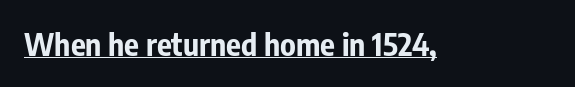
The image shows 31 px bold, condensed sans-serif type, upright; set normal letter spacing, underlined; low stroke contrast and a medium x-height.
